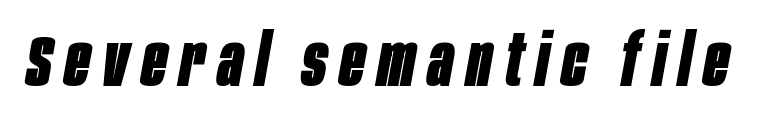
{"italic": "yes", "lean": "right", "slant_degrees": 10, "bold": "yes", "weight": "bold", "width": "condensed", "stroke_contrast": "low", "x_height": "large", "monospaced": "no", "underline": "no", "glyph_px": 73}
